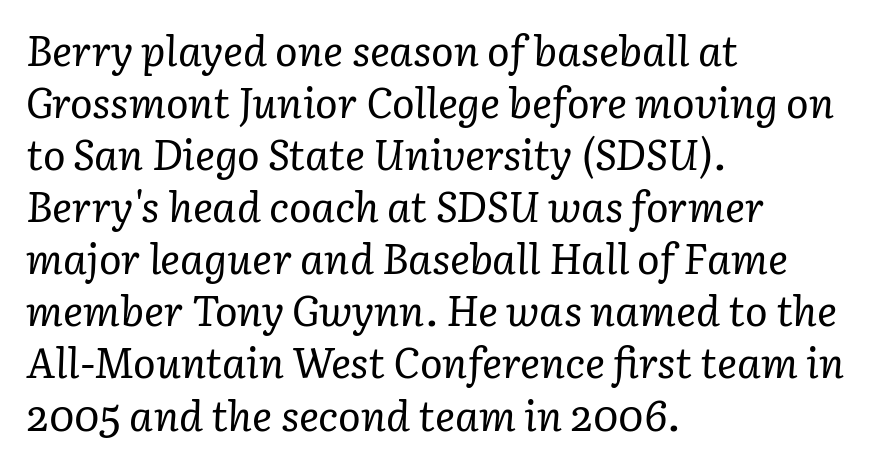
Q: Is the text bold? A: No.
Q: Is the text italic (slanted)? A: Yes, it leans right by about 3 degrees.
Q: Is the typeface a serif or a sans-serif typeface? A: Serif.
Q: Is the text underlined? A: No.
Q: How is the paragraph aligned? A: Left-aligned.
Q: Is the spacing between letters normal or unusually wide? A: Normal.
Q: Width (condensed, normal, or wide)? A: Normal.
Q: Stroke contrast? A: Low.
Q: x-height? A: Medium.
Q: Monospaced? A: No.
